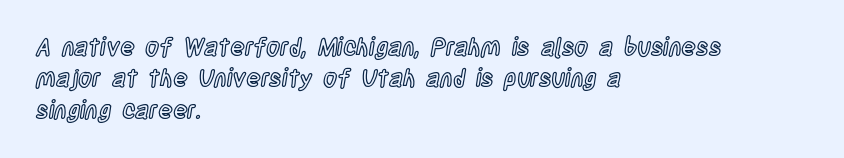
Here the glyphs are tracked normally, forming tight word shapes. Type without underlining. A classic flush-left, rag-right setting is used for this passage.
